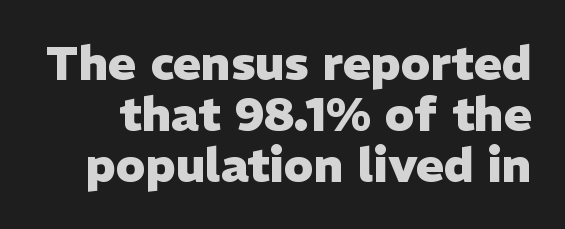
This sample has the flowing, uneven cadence of proportional lettering. Check where the strokes stop: nothing finishes them off — pure sans. What stands out about the letter spacing? Nothing — it is the standard amount. Is there much room between lines? No — they nearly touch.
